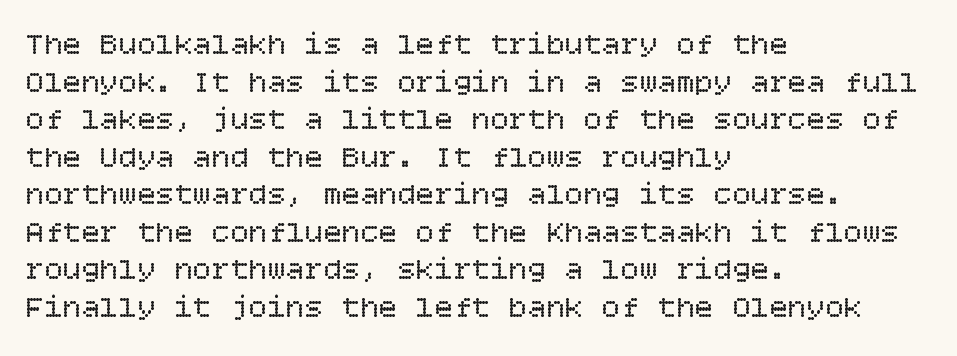
The image shows 31 px regular-weight type, upright; set left-aligned, line spacing 1.21x, normal letter spacing, not underlined; low stroke contrast and a large x-height.
